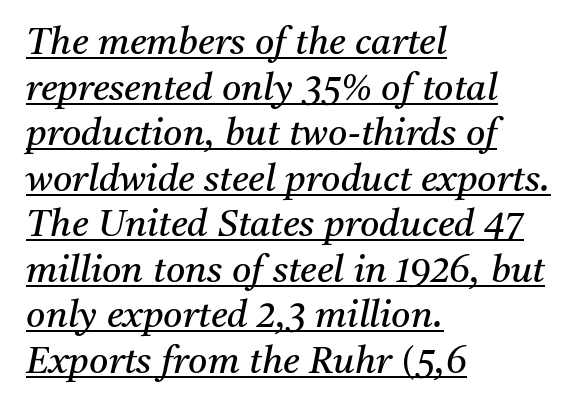
The face used here is seriffed, in the tradition of book romans. One-word summary of the alignment: left. Inter-character spacing is left at the font's built-in metrics. Is this a fixed-width face? No — the glyphs have proportional, varying widths. Each stroke keeps to a modest, everyday thickness or less.
